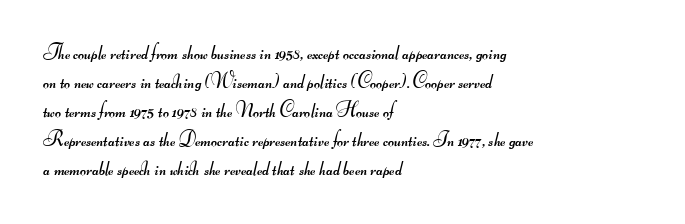
Summary of weight: not heavy and not bold. Type without underlining. You could call the tracking neutral — neither tight nor loose. Leading: standard.
